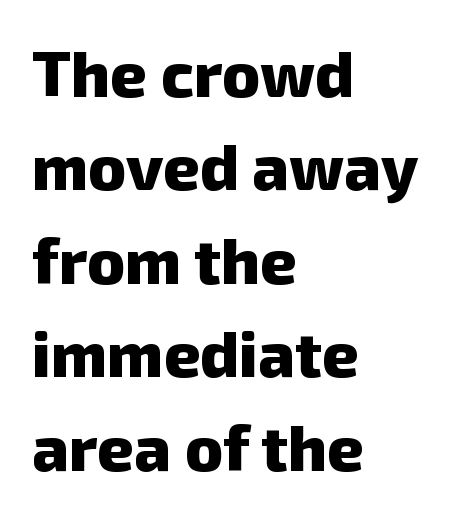
Q: Is the text bold? A: Yes.
Q: Is the typeface a serif or a sans-serif typeface? A: Sans-serif.
Q: Is the text underlined? A: No.
Q: How is the paragraph aligned? A: Left-aligned.
Q: Is the spacing between letters normal or unusually wide? A: Normal.
Q: Is the spacing between lines tight, normal or loose? A: Normal.
Q: Width (condensed, normal, or wide)? A: Normal.
Q: Stroke contrast? A: Low.
Q: x-height? A: Medium.
Q: Monospaced? A: No.
